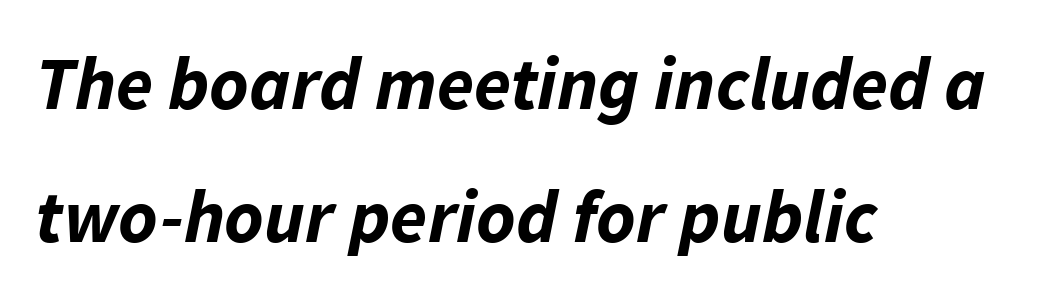
The image shows 75 px bold type, italic (leaning right); set left-aligned, line spacing 1.78x, normal letter spacing, not underlined; low stroke contrast and a medium x-height.
